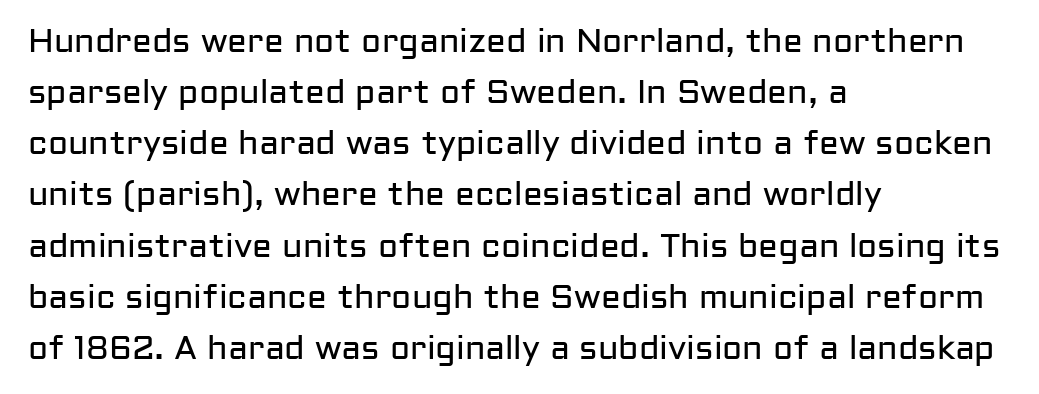
The lines sit at an ordinary, default distance from one another. The strip under each line holds only bare page. The type sits square on the baseline with zero lean. The typeface chosen for these lines omits serifs. The paragraph shown leans on its left margin. You could call the tracking neutral — neither tight nor loose.
